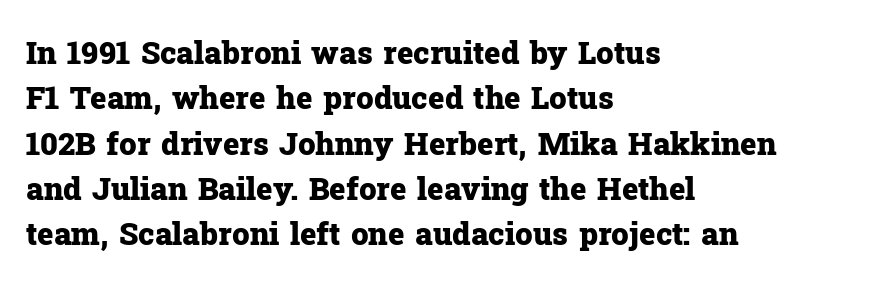
The image shows 31 px heavy serif type, upright; set left-aligned, normal line spacing (1.46x), normal letter spacing, not underlined; low stroke contrast and a medium x-height.
